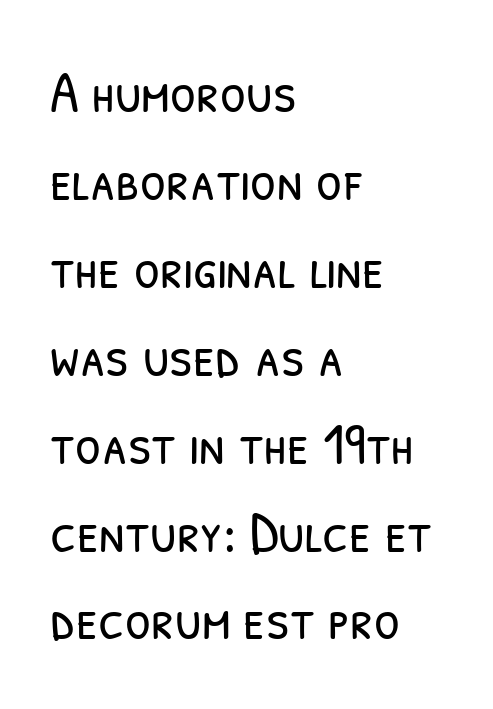
Q: Is the text bold? A: No.
Q: Is the typeface a serif or a sans-serif typeface? A: Sans-serif.
Q: Is the text underlined? A: No.
Q: How is the paragraph aligned? A: Left-aligned.
Q: Is the spacing between letters normal or unusually wide? A: Normal.
Q: Is the spacing between lines tight, normal or loose? A: Normal.
Q: Width (condensed, normal, or wide)? A: Condensed.
Q: Stroke contrast? A: Low.
Q: x-height? A: Medium.
Q: Monospaced? A: No.
